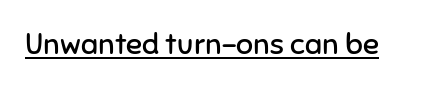
Q: Is the text bold? A: No.
Q: Is the text italic (slanted)? A: No, it is upright.
Q: Is the typeface a serif or a sans-serif typeface? A: Sans-serif.
Q: Is the text underlined? A: Yes.
Q: Is the spacing between letters normal or unusually wide? A: Normal.
Q: Width (condensed, normal, or wide)? A: Normal.
Q: Stroke contrast? A: Low.
Q: x-height? A: Medium.
Q: Monospaced? A: No.
